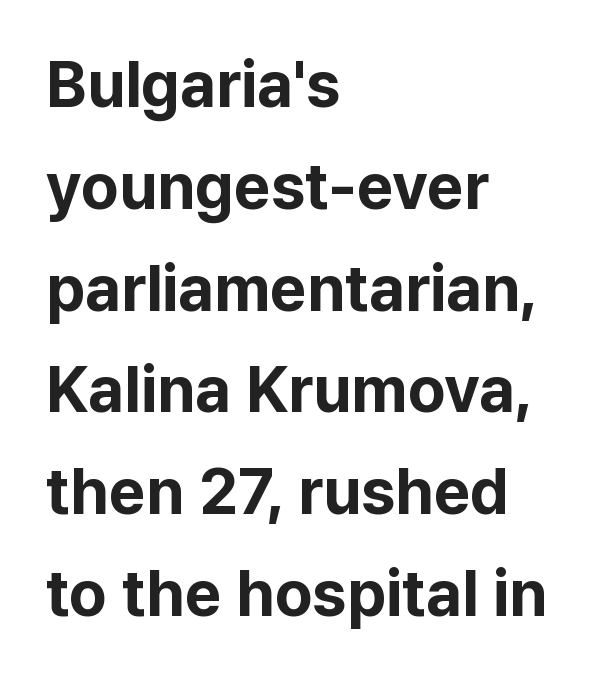
{"serif": "no", "italic": "no", "bold": "yes", "weight": "bold", "width": "normal", "stroke_contrast": "low", "x_height": "medium", "monospaced": "no", "underline": "no", "align": "left", "line_spacing": "normal", "line_spacing_ratio": 1.59, "letter_spacing": "normal", "letter_spacing_em": 0.0, "glyph_px": 64}
